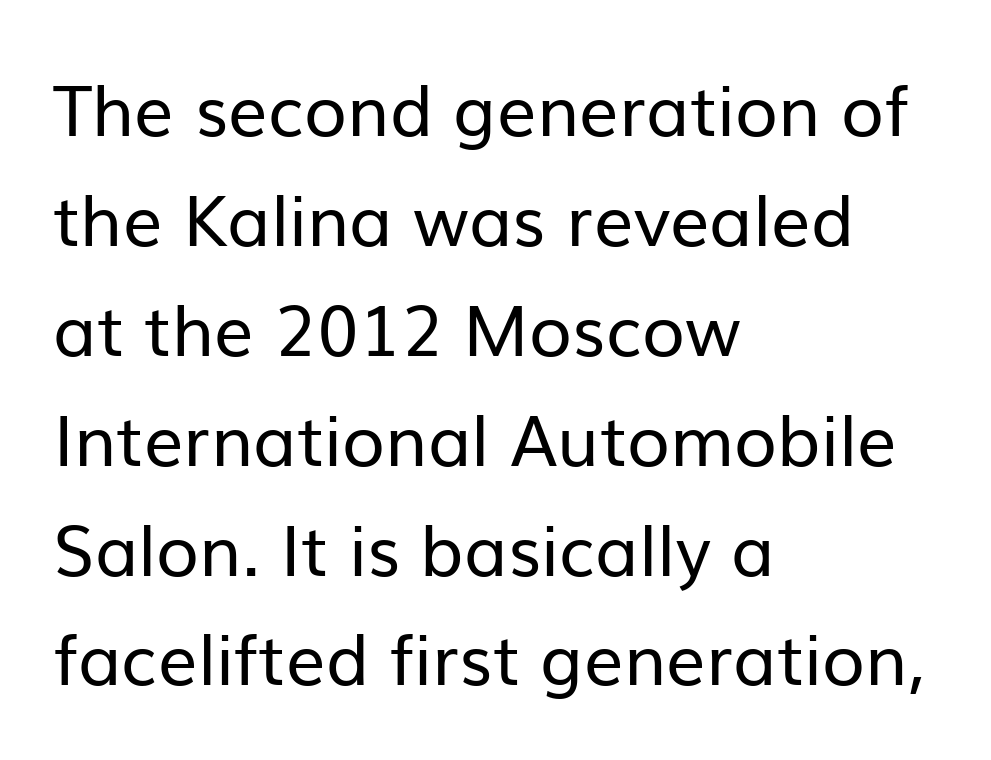
Q: Is the text bold? A: No.
Q: Is the text italic (slanted)? A: No, it is upright.
Q: Is the typeface a serif or a sans-serif typeface? A: Sans-serif.
Q: Is the text underlined? A: No.
Q: How is the paragraph aligned? A: Left-aligned.
Q: Is the spacing between letters normal or unusually wide? A: Normal.
Q: Is the spacing between lines tight, normal or loose? A: Normal.
Q: Width (condensed, normal, or wide)? A: Normal.
Q: Stroke contrast? A: Low.
Q: x-height? A: Medium.
Q: Monospaced? A: No.
